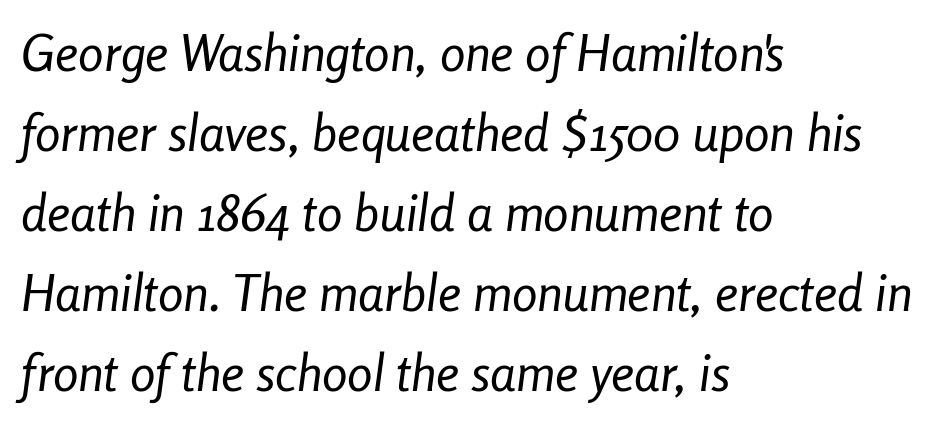
The image shows 51 px regular-weight, condensed type, italic (leaning right); set left-aligned, normal line spacing (1.57x), normal letter spacing, not underlined; low stroke contrast and a medium x-height.
